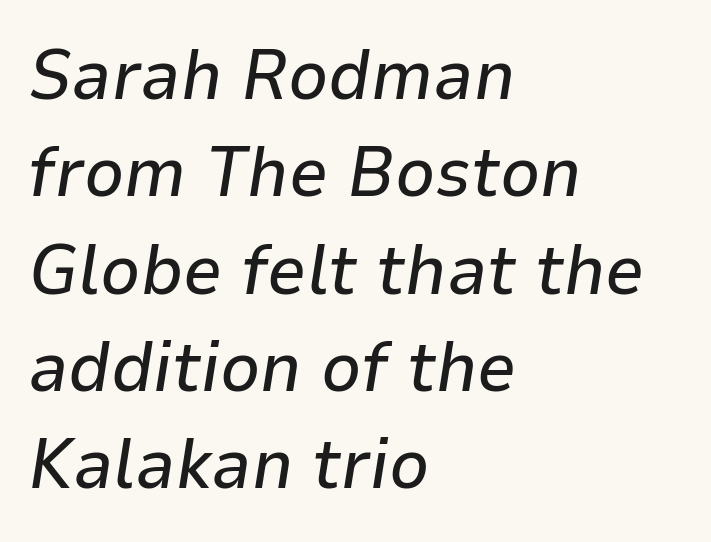
The image shows 70 px text type, italic (leaning right); set left-aligned, normal line spacing (1.39x), normal letter spacing, not underlined; low stroke contrast and a medium x-height.
